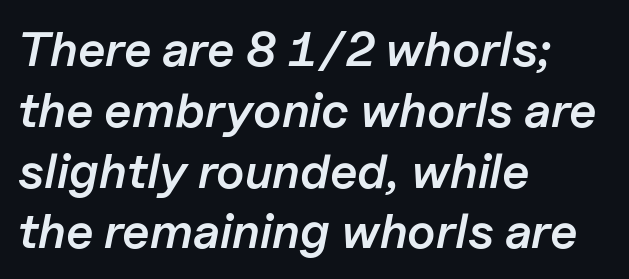
The image shows 49 px semibold type, italic (leaning right); set left-aligned, line spacing 1.24x, normal letter spacing, not underlined; low stroke contrast and a medium x-height.
